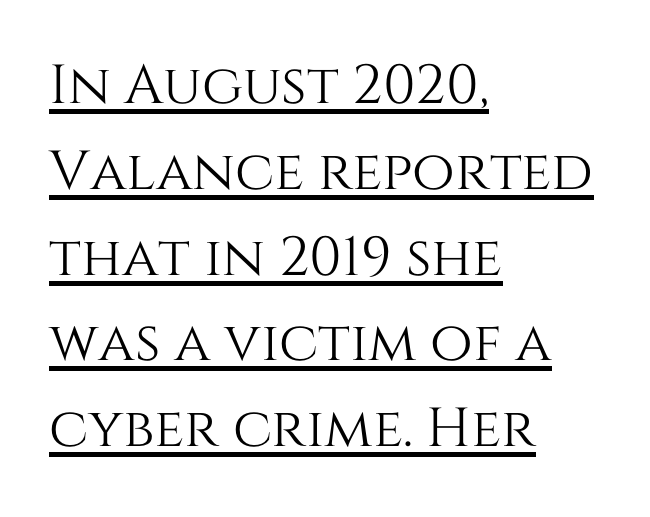
Q: Is the text italic (slanted)? A: No, it is upright.
Q: Is the text underlined? A: Yes.
Q: How is the paragraph aligned? A: Left-aligned.
Q: Is the spacing between letters normal or unusually wide? A: Normal.
Q: Is the spacing between lines tight, normal or loose? A: Normal.
Q: Width (condensed, normal, or wide)? A: Normal.
Q: Stroke contrast? A: Medium.
Q: x-height? A: Large.
Q: Monospaced? A: No.
